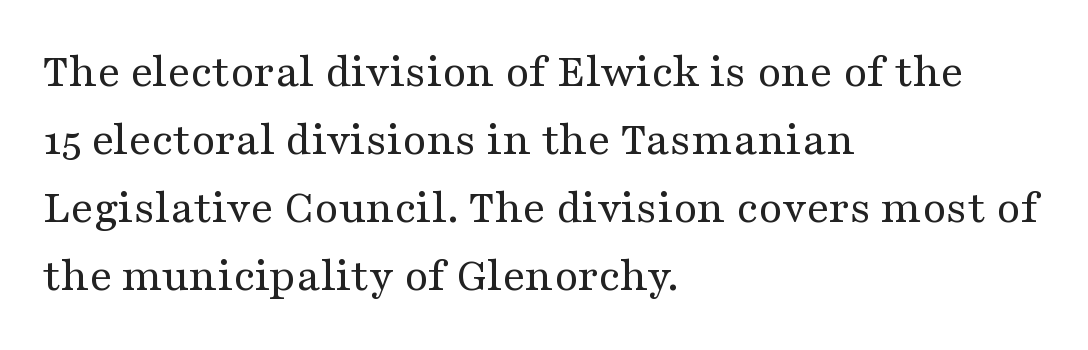
{"serif": "yes", "italic": "no", "bold": "no", "weight": "regular", "width": "wide", "stroke_contrast": "medium", "x_height": "medium", "monospaced": "no", "underline": "no", "align": "left", "line_spacing": "normal", "line_spacing_ratio": 1.42, "letter_spacing": "normal", "letter_spacing_em": 0.0, "glyph_px": 48}
